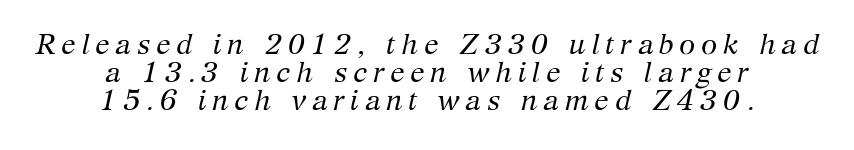
Q: Is the text bold? A: No.
Q: Is the text italic (slanted)? A: Yes, it leans right by about 12 degrees.
Q: Is the typeface a serif or a sans-serif typeface? A: Serif.
Q: Is the text underlined? A: No.
Q: How is the paragraph aligned? A: Centered.
Q: Is the spacing between letters normal or unusually wide? A: Unusually wide.
Q: Is the spacing between lines tight, normal or loose? A: Tight.
Q: Width (condensed, normal, or wide)? A: Normal.
Q: Stroke contrast? A: Medium.
Q: x-height? A: Medium.
Q: Monospaced? A: No.
